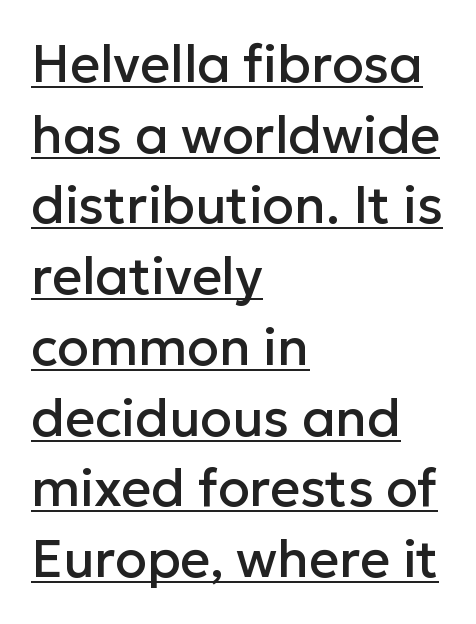
The image shows 52 px sans-serif type, upright; set left-aligned, normal line spacing (1.36x), normal letter spacing, underlined; low stroke contrast and a medium x-height.
